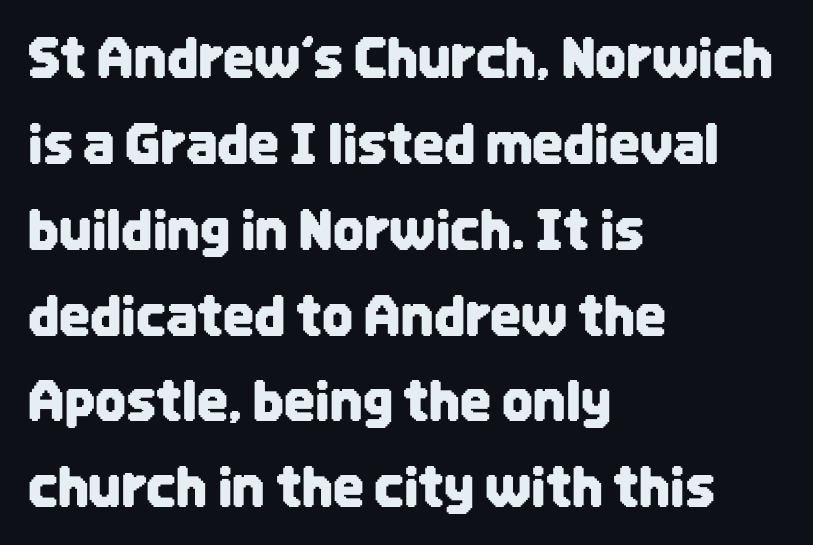
The image shows 54 px condensed sans-serif type, upright; set left-aligned, normal line spacing (1.59x), normal letter spacing, not underlined; low stroke contrast and a large x-height.
